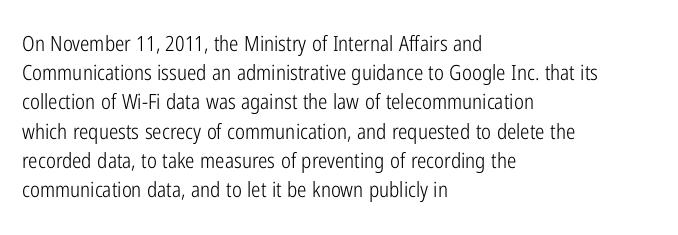
The image shows 21 px text type, upright; set left-aligned, normal line spacing (1.39x), normal letter spacing, not underlined.
